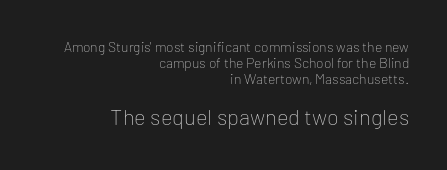
{"italic": "no", "bold": "no", "underline": "no", "align": "right", "line_spacing": "tight", "line_spacing_ratio": 1.14, "letter_spacing": "normal", "letter_spacing_em": 0.0, "larger_block": "second", "size_ratio": 1.57, "glyph_px": 22}
